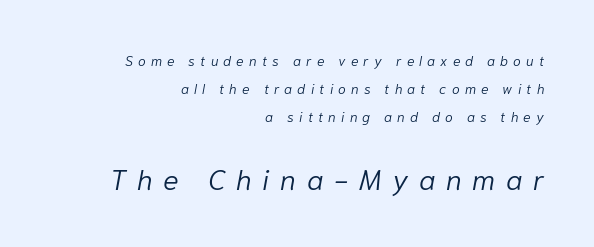
Q: Is the text bold? A: No.
Q: Is the text italic (slanted)? A: Yes, it leans right by about 10 degrees.
Q: Is the text underlined? A: No.
Q: How is the paragraph aligned? A: Right-aligned.
Q: Is the spacing between letters normal or unusually wide? A: Unusually wide.
Q: Is the spacing between lines tight, normal or loose? A: Loose.
Q: Which block of text is set in a larger size, the first (top) or the second (bottom)? A: The second (bottom) one.
Q: Width (condensed, normal, or wide)? A: Normal.
Q: Stroke contrast? A: Low.
Q: x-height? A: Medium.
Q: Monospaced? A: No.
